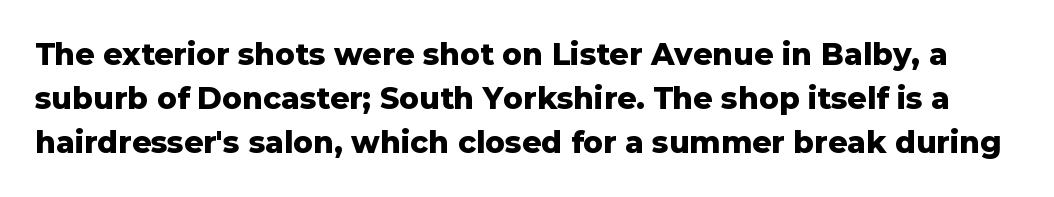
The image shows 30 px heavy sans-serif type, upright; set normal line spacing (1.47x), normal letter spacing, not underlined; low stroke contrast and a medium x-height.
